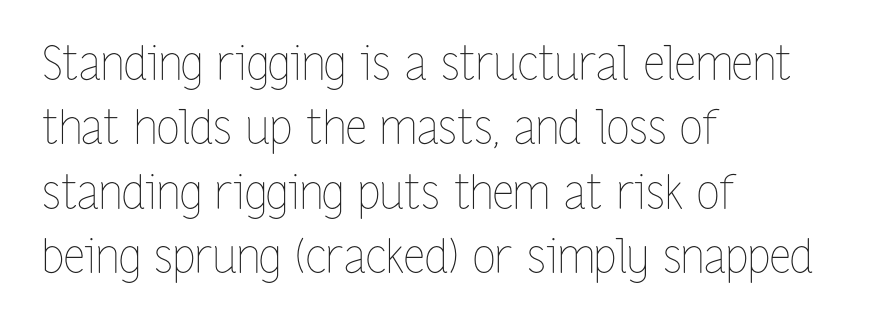
The image shows 47 px thin, condensed type, upright; set left-aligned, normal line spacing (1.37x), normal letter spacing, not underlined; low stroke contrast and a medium x-height.
